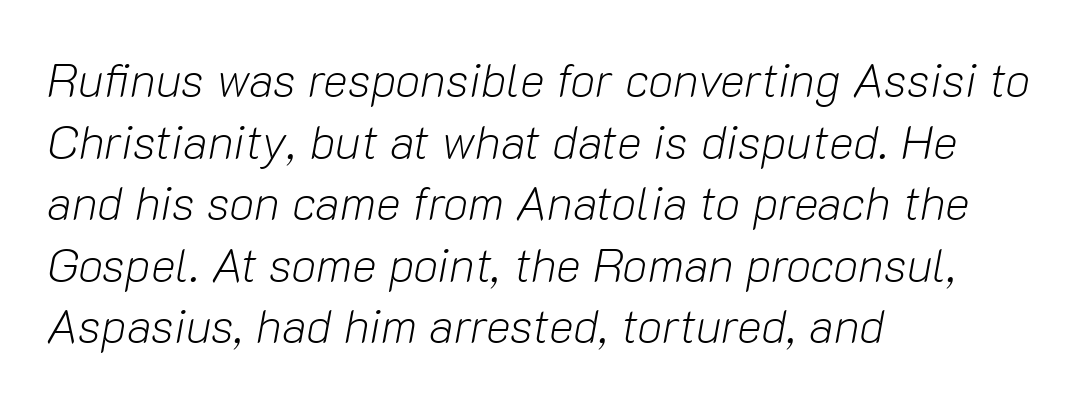
This is oblique type, the kind used for emphasis or titles. Does the copy run flush right? No — it runs flush left. Note the varied advance widths — an 'i' is clearly narrower than an 'm'. The designer left line spacing at the default.
